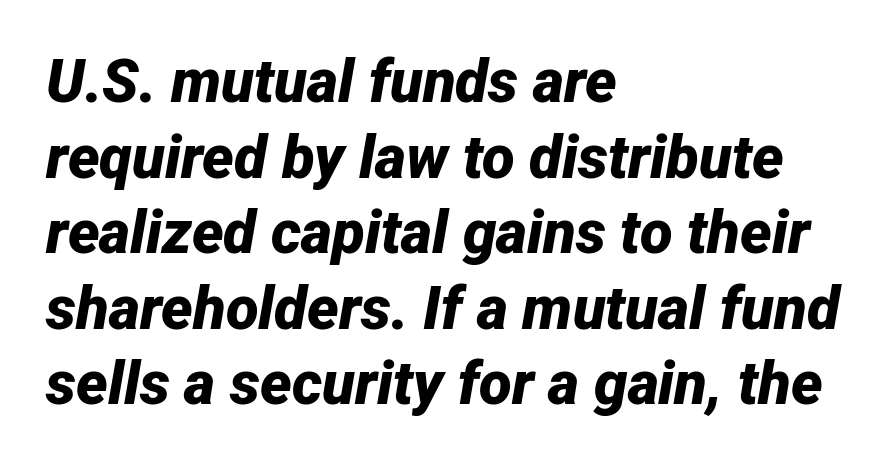
Q: Is the text bold? A: Yes.
Q: Is the text italic (slanted)? A: Yes, it leans right by about 12 degrees.
Q: Is the text underlined? A: No.
Q: How is the paragraph aligned? A: Left-aligned.
Q: Is the spacing between letters normal or unusually wide? A: Normal.
Q: Is the spacing between lines tight, normal or loose? A: Normal.
Q: Width (condensed, normal, or wide)? A: Normal.
Q: Stroke contrast? A: Low.
Q: x-height? A: Medium.
Q: Monospaced? A: No.
